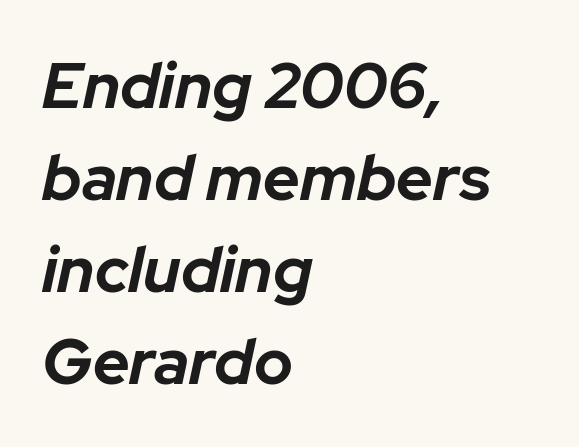
Q: Is the text bold? A: Yes.
Q: Is the text italic (slanted)? A: Yes, it leans right by about 12 degrees.
Q: Is the text underlined? A: No.
Q: How is the paragraph aligned? A: Left-aligned.
Q: Is the spacing between letters normal or unusually wide? A: Normal.
Q: Is the spacing between lines tight, normal or loose? A: Normal.
Q: Width (condensed, normal, or wide)? A: Normal.
Q: Stroke contrast? A: Low.
Q: x-height? A: Medium.
Q: Monospaced? A: No.
